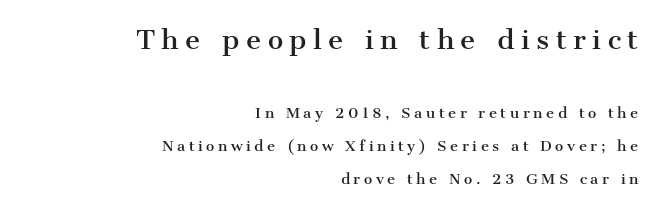
The line texture is sparse and dotted thanks to wide tracking. The upper block of text is set noticeably larger than the block beneath it. The foot of each line stays bare and open. Quick note: not italic, upright. The compositor pushed each line to the right boundary. Quick note: interline space is abundant.
